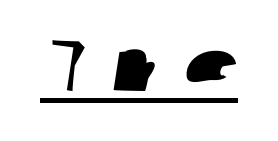
{"serif": "no", "width": "wide", "stroke_contrast": "low", "x_height": "medium", "monospaced": "no", "underline": "yes", "glyph_px": 74}
